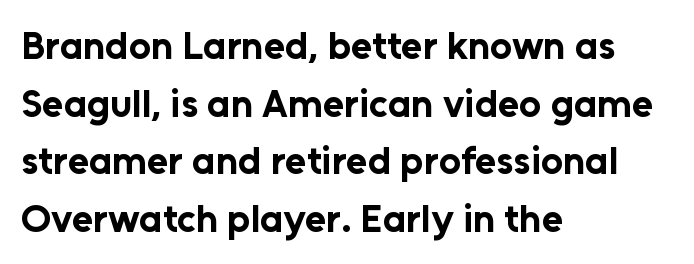
{"serif": "no", "italic": "no", "bold": "yes", "weight": "bold", "width": "normal", "stroke_contrast": "low", "x_height": "medium", "monospaced": "no", "underline": "no", "align": "left", "line_spacing": "normal", "line_spacing_ratio": 1.48, "letter_spacing": "normal", "letter_spacing_em": 0.0, "glyph_px": 39}
